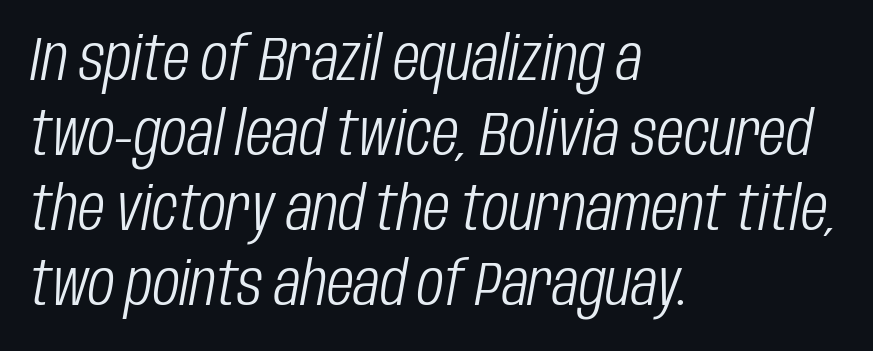
The lines in this sample share a left origin and differ only in where they stop. Lines of text with bare space underneath. Observe the lean: these are italic letterforms. The typesetting does not lean heavy: it is not bold.
